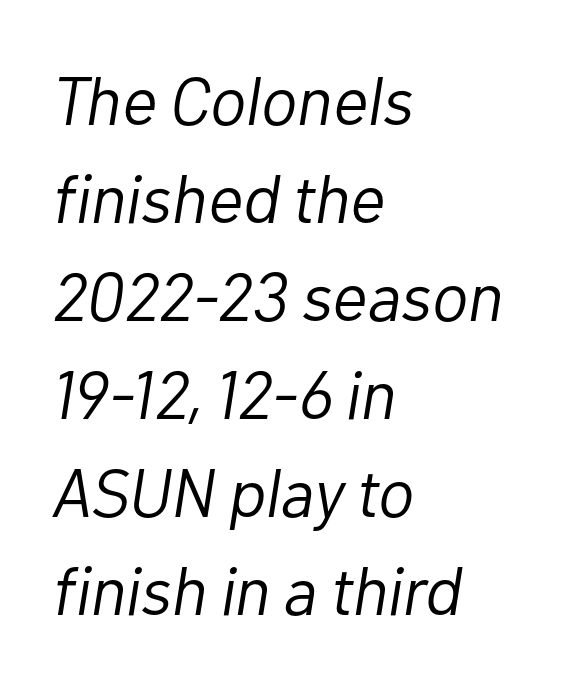
Character widths vary here, with narrow letters taking less room than wide ones. The font sits on the lighter half of the weight spectrum, regular included. Anything drawn beneath the words? Only blank space. When letters slant like this, we call the style italic. Visually the block forms a straight wall on the left and a jagged coastline on the right. Compared with typical paragraphs, the rows here are spaced about the same.
